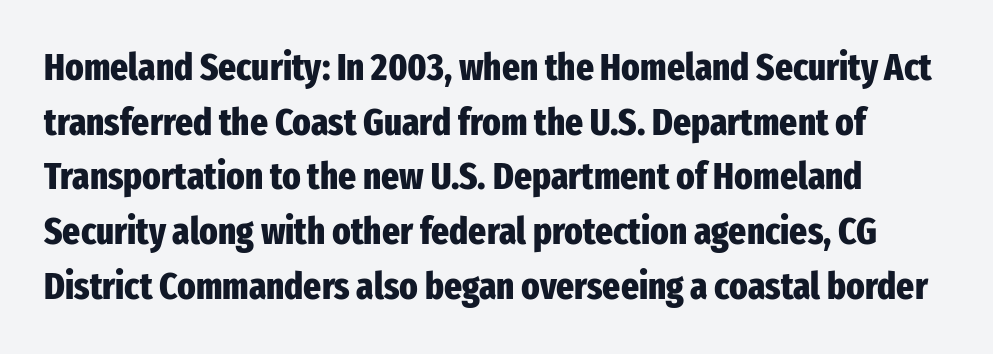
{"serif": "no", "italic": "no", "bold": "yes", "weight": "heavy", "width": "condensed", "stroke_contrast": "low", "x_height": "medium", "monospaced": "no", "underline": "no", "line_spacing": "normal", "line_spacing_ratio": 1.44, "letter_spacing": "normal", "letter_spacing_em": 0.0, "glyph_px": 38}
